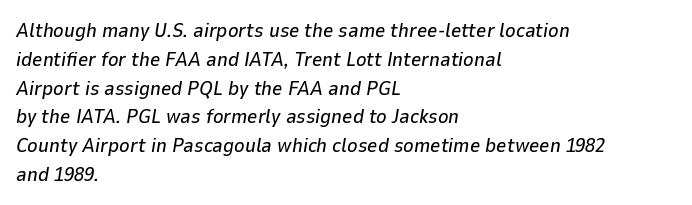
Q: Is the text italic (slanted)? A: Yes, it leans right by about 9 degrees.
Q: Is the text underlined? A: No.
Q: How is the paragraph aligned? A: Left-aligned.
Q: Is the spacing between letters normal or unusually wide? A: Normal.
Q: Is the spacing between lines tight, normal or loose? A: Normal.
